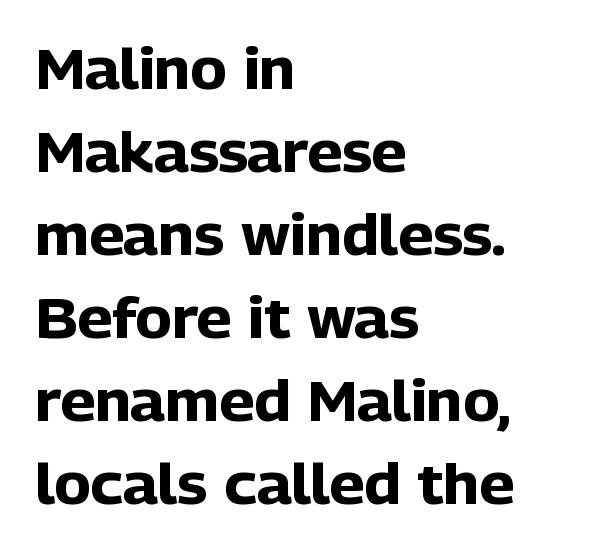
The image shows 55 px heavy sans-serif type, upright; set left-aligned, normal line spacing (1.51x), normal letter spacing, not underlined; low stroke contrast and a medium x-height.
